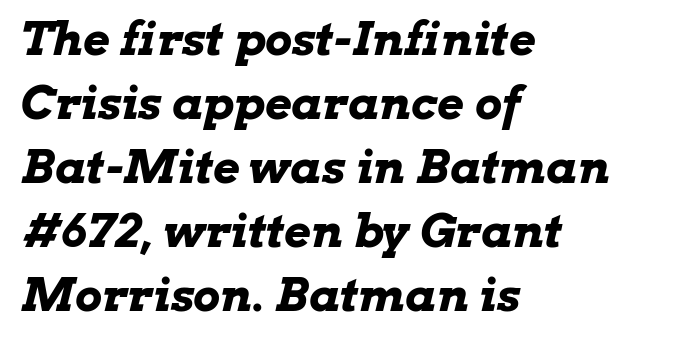
Q: Is the text bold? A: Yes.
Q: Is the text italic (slanted)? A: Yes, it leans right by about 13 degrees.
Q: Is the text underlined? A: No.
Q: How is the paragraph aligned? A: Left-aligned.
Q: Is the spacing between letters normal or unusually wide? A: Normal.
Q: Is the spacing between lines tight, normal or loose? A: Normal.
Q: Width (condensed, normal, or wide)? A: Wide.
Q: Stroke contrast? A: Low.
Q: x-height? A: Medium.
Q: Monospaced? A: No.
